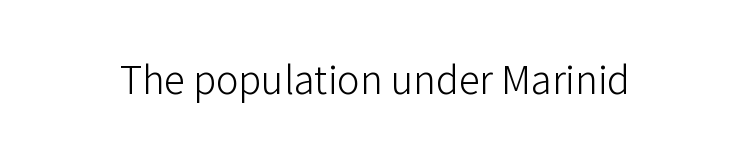
The image shows 38 px light sans-serif type, upright; set normal letter spacing, not underlined; low stroke contrast and a medium x-height.
